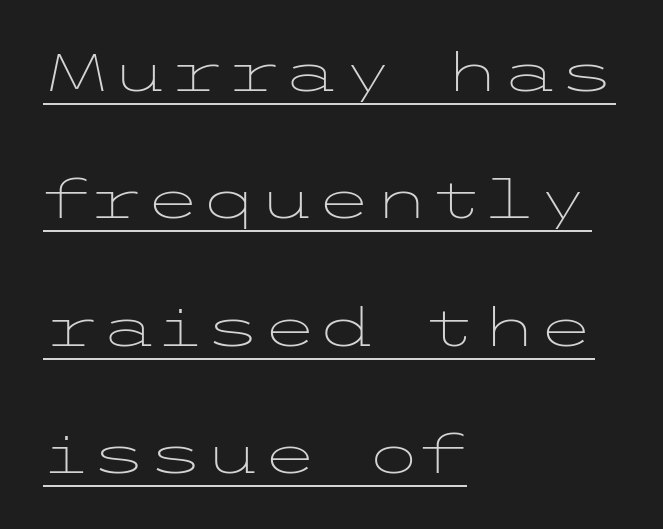
The image shows 52 px light, wide sans-serif type, upright; set left-aligned, loose line spacing (2.45x), normal letter spacing, underlined; low stroke contrast and a medium x-height.
